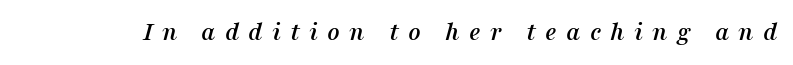
{"italic": "yes", "lean": "right", "slant_degrees": 16, "underline": "no", "letter_spacing": "wide", "letter_spacing_em": 0.34, "glyph_px": 27}
